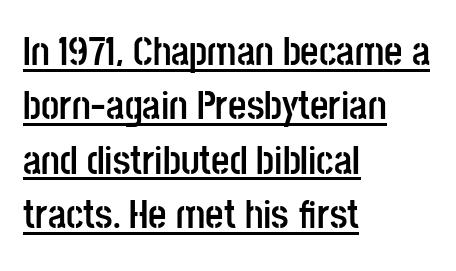
Q: Is the text bold? A: Yes.
Q: Is the text italic (slanted)? A: No, it is upright.
Q: Is the typeface a serif or a sans-serif typeface? A: Sans-serif.
Q: Is the text underlined? A: Yes.
Q: How is the paragraph aligned? A: Left-aligned.
Q: Is the spacing between letters normal or unusually wide? A: Normal.
Q: Is the spacing between lines tight, normal or loose? A: Normal.
Q: Width (condensed, normal, or wide)? A: Condensed.
Q: Stroke contrast? A: Low.
Q: x-height? A: Large.
Q: Monospaced? A: No.
